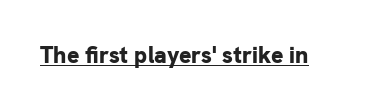
{"italic": "no", "bold": "yes", "underline": "yes", "letter_spacing": "normal", "letter_spacing_em": 0.0, "glyph_px": 23}
